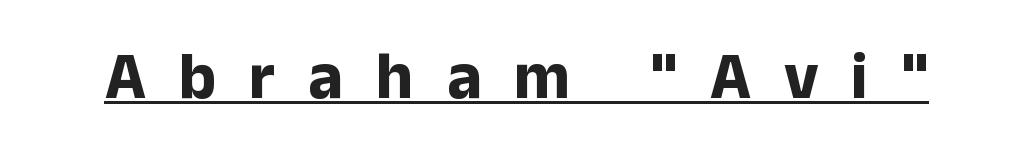
Q: Is the text bold? A: Yes.
Q: Is the text italic (slanted)? A: No, it is upright.
Q: Is the typeface a serif or a sans-serif typeface? A: Sans-serif.
Q: Is the text underlined? A: Yes.
Q: Is the spacing between letters normal or unusually wide? A: Unusually wide.
Q: Width (condensed, normal, or wide)? A: Normal.
Q: Stroke contrast? A: Low.
Q: x-height? A: Medium.
Q: Monospaced? A: No.
